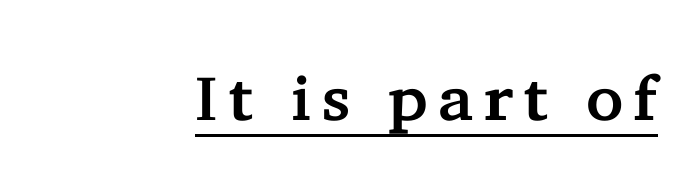
{"serif": "yes", "italic": "no", "width": "normal", "stroke_contrast": "low", "x_height": "medium", "monospaced": "no", "underline": "yes", "align": "right", "glyph_px": 63}
